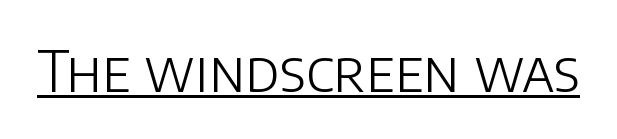
The image shows 56 px light sans-serif type, upright; set normal letter spacing, underlined; low stroke contrast and a large x-height.
